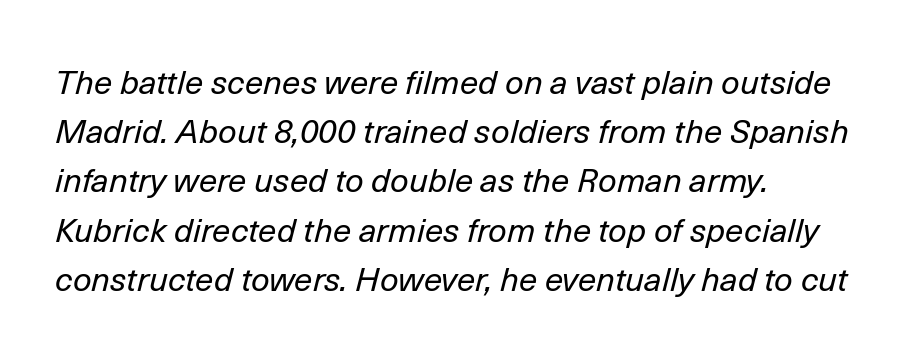
The image shows 33 px regular-weight type, italic (leaning right); set left-aligned, normal line spacing (1.49x), normal letter spacing, not underlined; low stroke contrast and a medium x-height.
